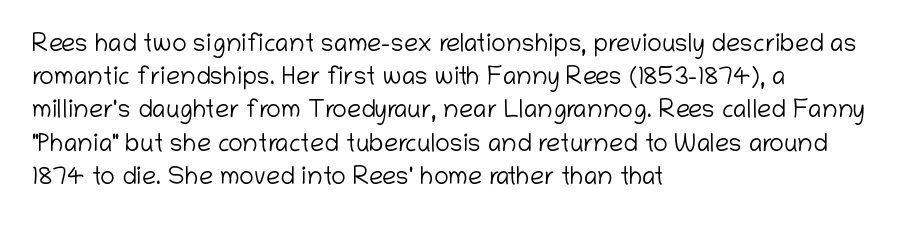
The image shows 25 px text type, upright; set left-aligned, normal line spacing (1.33x), normal letter spacing, not underlined.
